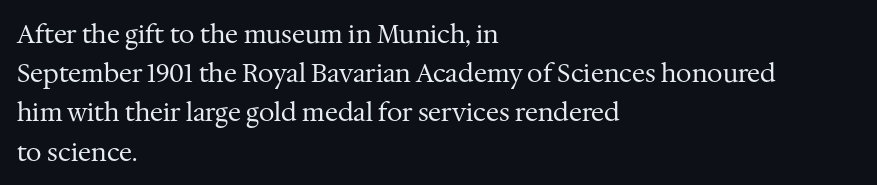
Q: Is the text bold? A: No.
Q: Is the text italic (slanted)? A: No, it is upright.
Q: Is the text underlined? A: No.
Q: How is the paragraph aligned? A: Left-aligned.
Q: Is the spacing between letters normal or unusually wide? A: Normal.
Q: Is the spacing between lines tight, normal or loose? A: Normal.
